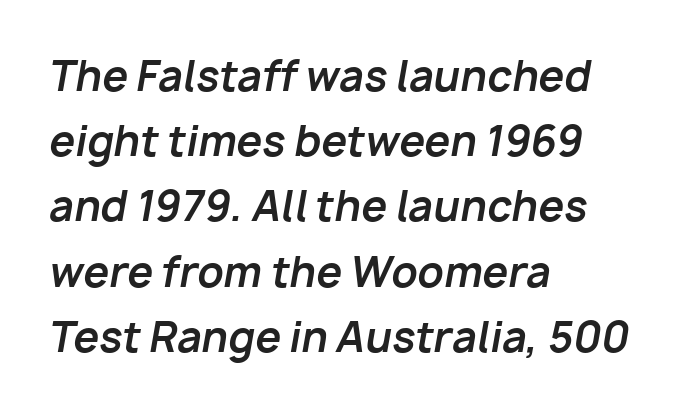
Caption: multi-line text, flush left, ragged right. Weight check: bold — yes, fully. Has an underline been added? It has not. It's the slanting kind of type. The letterforms sit shoulder to shoulder at normal distance. The passage shown is typed in a proportional face where columns would drift.
